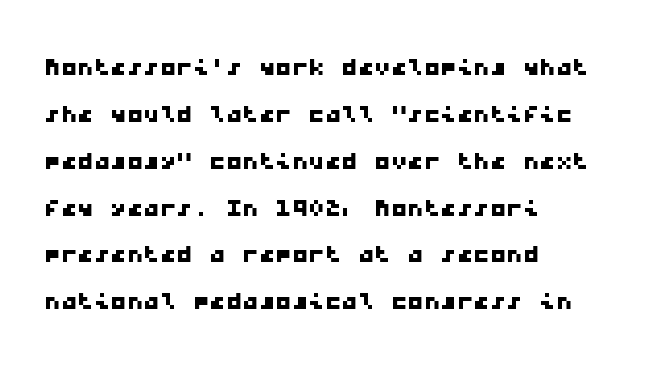
{"serif": "no", "width": "wide", "stroke_contrast": "low", "x_height": "medium", "monospaced": "yes", "underline": "no", "align": "left", "line_spacing": "normal", "line_spacing_ratio": 1.42, "letter_spacing": "normal", "letter_spacing_em": 0.0, "glyph_px": 33}
